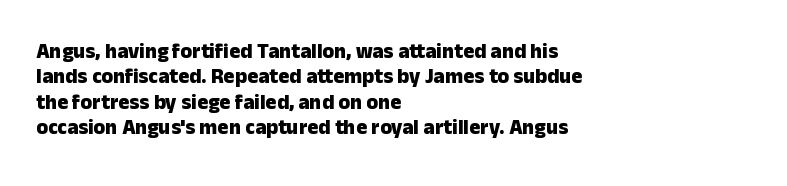
The image shows 21 px bold type, upright; set left-aligned, line spacing 1.21x, normal letter spacing, not underlined.
